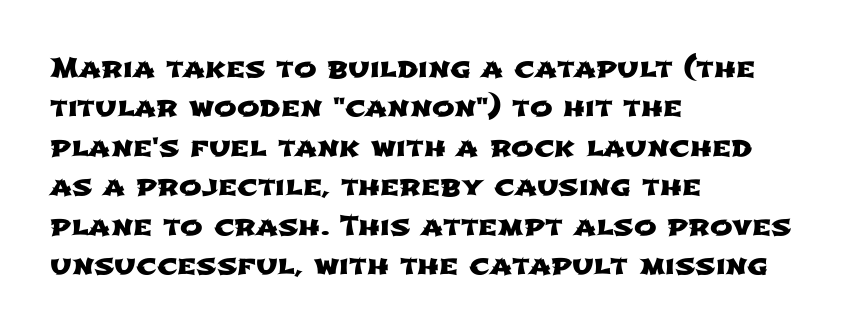
The image shows 27 px text type; set left-aligned, normal line spacing (1.46x), normal letter spacing, not underlined.
